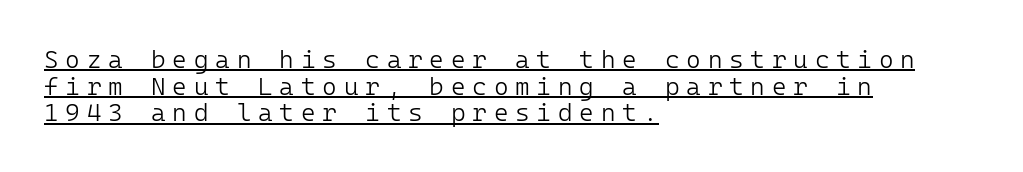
Q: Is the text bold? A: No.
Q: Is the text italic (slanted)? A: No, it is upright.
Q: Is the text underlined? A: Yes.
Q: How is the paragraph aligned? A: Left-aligned.
Q: Is the spacing between letters normal or unusually wide? A: Unusually wide.
Q: Is the spacing between lines tight, normal or loose? A: Tight.
